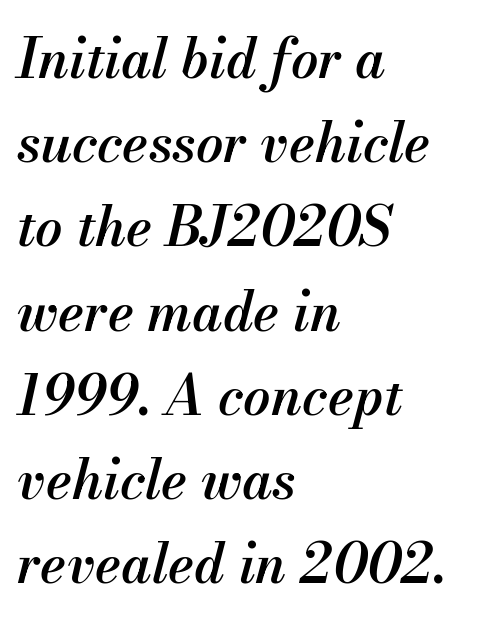
{"italic": "yes", "lean": "right", "slant_degrees": 13, "bold": "semi", "weight": "semibold", "width": "normal", "stroke_contrast": "medium", "x_height": "small", "monospaced": "no", "underline": "no", "align": "left", "line_spacing": "normal", "line_spacing_ratio": 1.56, "letter_spacing": "normal", "letter_spacing_em": 0.0, "glyph_px": 54}
